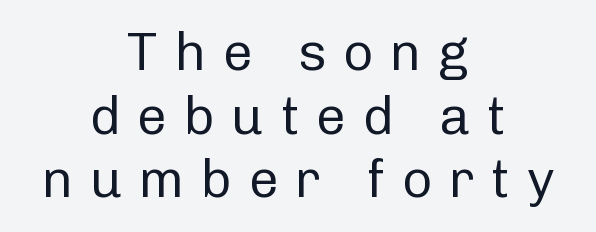
Underline: absent. Where is the straight margin? There isn't one; the lines are centered. Looks like regular typesetting: each glyph gets only the width it needs. The typesetting does not lean heavy: it is not bold. What stands out about the letter spacing? Its width — letters are far apart. The font's upright variant was chosen for this text.
